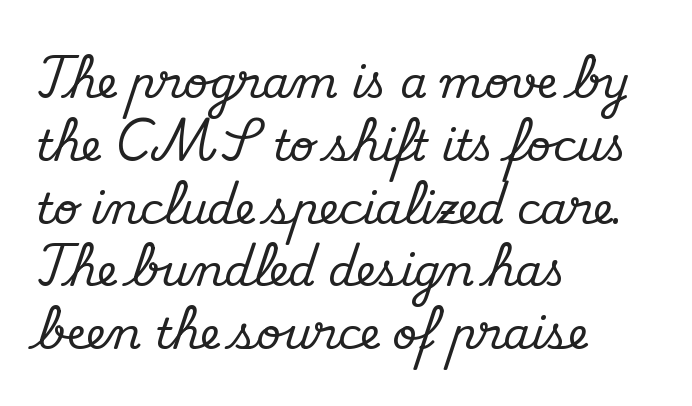
{"serif": "yes", "width": "normal", "stroke_contrast": "medium", "x_height": "small", "monospaced": "no", "underline": "no", "align": "left", "line_spacing": "normal", "line_spacing_ratio": 1.46, "letter_spacing": "normal", "letter_spacing_em": 0.0, "glyph_px": 43}
